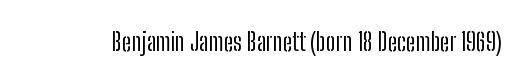
The image shows 24 px text type, upright; set normal letter spacing, not underlined.
